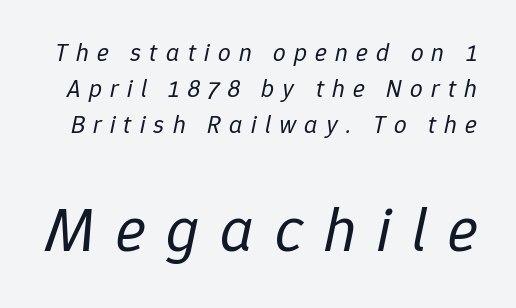
{"italic": "yes", "lean": "right", "slant_degrees": 12, "bold": "no", "weight": "regular", "width": "normal", "stroke_contrast": "low", "x_height": "medium", "monospaced": "no", "underline": "no", "line_spacing": "normal", "line_spacing_ratio": 1.44, "letter_spacing": "wide", "letter_spacing_em": 0.33, "larger_block": "second", "size_ratio": 2.52, "glyph_px": 63}
